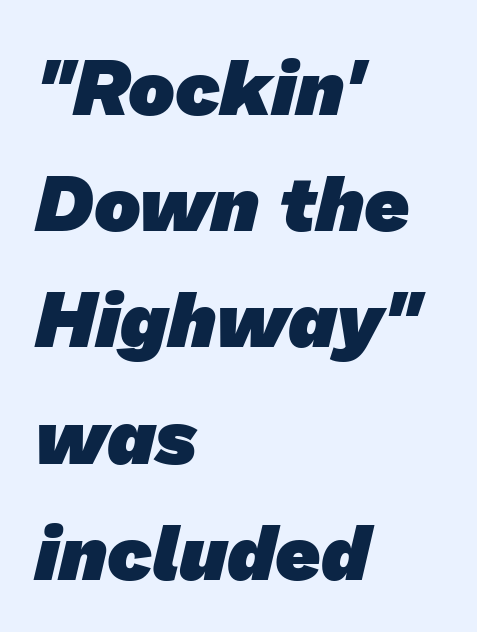
Grotesque or geometric, the face here clearly has no serifs. There is no visible air inserted between adjacent glyphs. The face used here is proportionally spaced, like ordinary book or web type. The vertical gap from one line to the next is medium.
